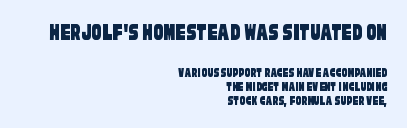
{"underline": "no", "align": "right", "line_spacing": "tight", "line_spacing_ratio": 1.0, "letter_spacing": "normal", "letter_spacing_em": 0.0, "larger_block": "first", "size_ratio": 1.79, "glyph_px": 25}
